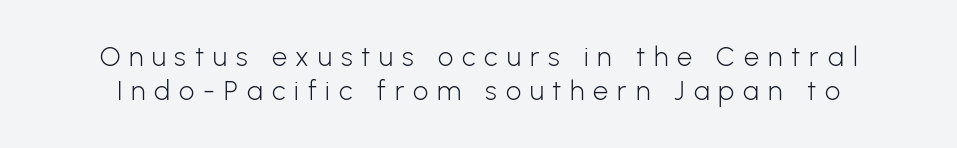
Nobody drew a line under any word here. This sample uses expanded letter spacing, leaving extra air between glyphs. The typeface has the unassuming heft of standard copy or less. The passage shown stacks its lines at a standard gap.
